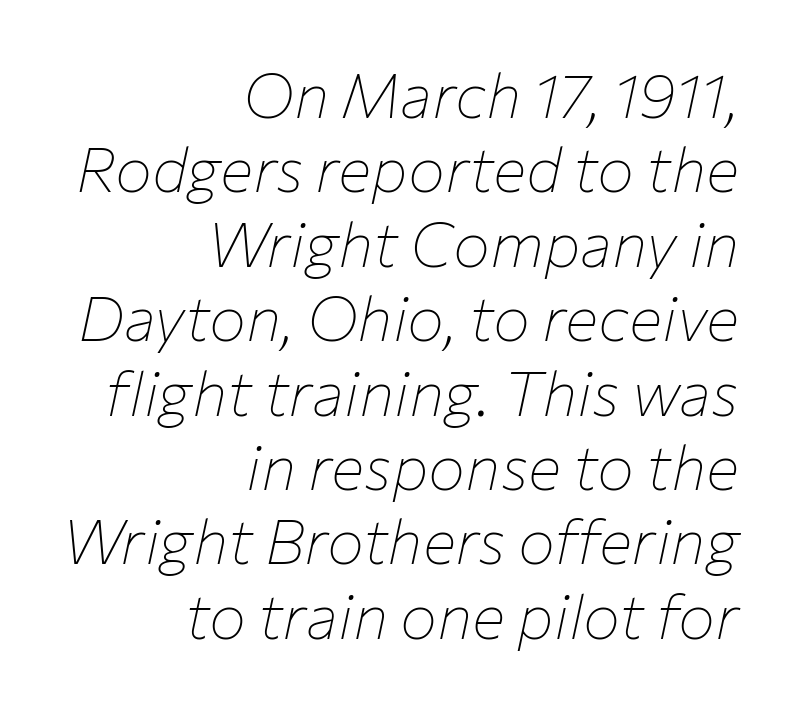
The passage is arranged like a letterhead date or caption credit — flush right. Here the designer chose a conventional face with non-uniform glyph widths. Slant detected: the letters are inclined. Is the type heavy? It reads as light-to-regular instead. Type without underlining.
